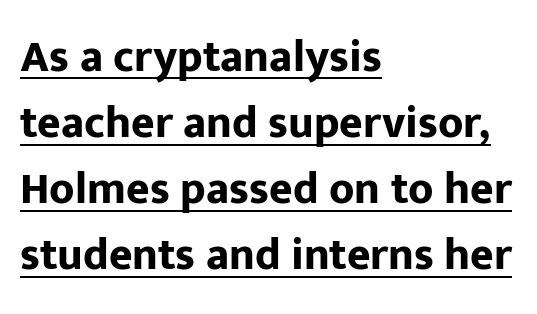
The image shows 45 px bold sans-serif type, upright; set left-aligned, normal line spacing (1.47x), normal letter spacing, underlined; low stroke contrast and a medium x-height.
